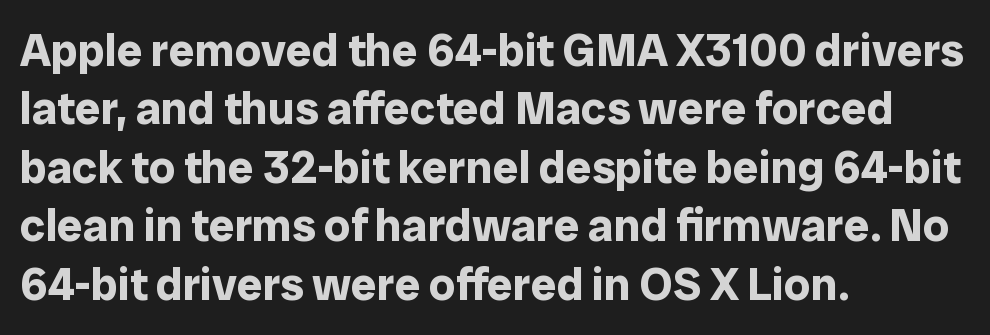
Q: Is the text bold? A: Yes.
Q: Is the text italic (slanted)? A: No, it is upright.
Q: Is the typeface a serif or a sans-serif typeface? A: Sans-serif.
Q: Is the text underlined? A: No.
Q: How is the paragraph aligned? A: Left-aligned.
Q: Is the spacing between letters normal or unusually wide? A: Normal.
Q: Is the spacing between lines tight, normal or loose? A: Normal.
Q: Width (condensed, normal, or wide)? A: Normal.
Q: Stroke contrast? A: Low.
Q: x-height? A: Medium.
Q: Monospaced? A: No.
